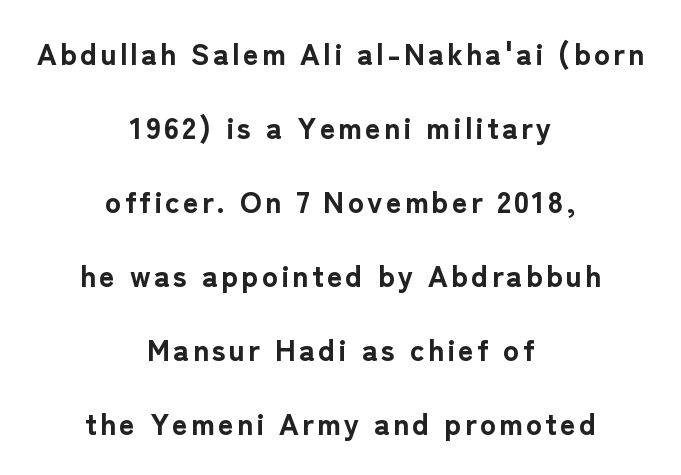
These lines are composed in type without serifs. The setting favours the middle, as headings and verse often do. Italic: no, the glyphs are upright roman. Pretty heavy lettering here — definitely bold. Each letter keeps its own natural width here, so spacing adapts to shape.
